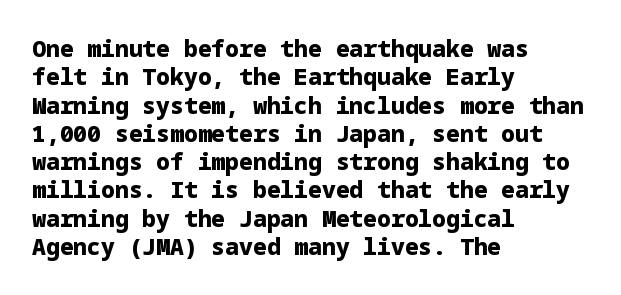
The image shows 23 px bold type, upright; set left-aligned, line spacing 1.23x, normal letter spacing, not underlined.
